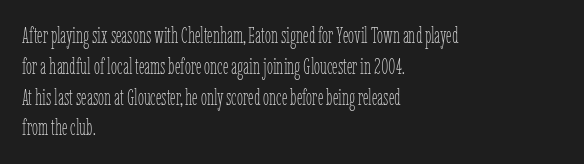
{"italic": "no", "bold": "no", "underline": "no", "align": "left", "line_spacing": "normal", "line_spacing_ratio": 1.4, "letter_spacing": "normal", "letter_spacing_em": 0.0, "glyph_px": 22}
